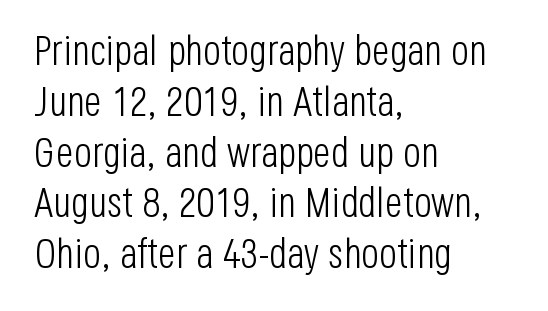
{"serif": "no", "italic": "no", "bold": "no", "weight": "light", "width": "condensed", "stroke_contrast": "low", "x_height": "large", "monospaced": "no", "underline": "no", "align": "left", "line_spacing_ratio": 1.21, "letter_spacing": "normal", "letter_spacing_em": 0.0, "glyph_px": 42}
